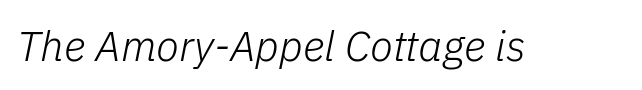
Stems here are at most as thick as an everyday book face. You can tell it's italic because the verticals aren't actually vertical. Check the space under the baseline: it is left empty. You could not count columns in this text — the font is proportionally spaced. Students, note that the glyphs here touch the page at normal intervals.
